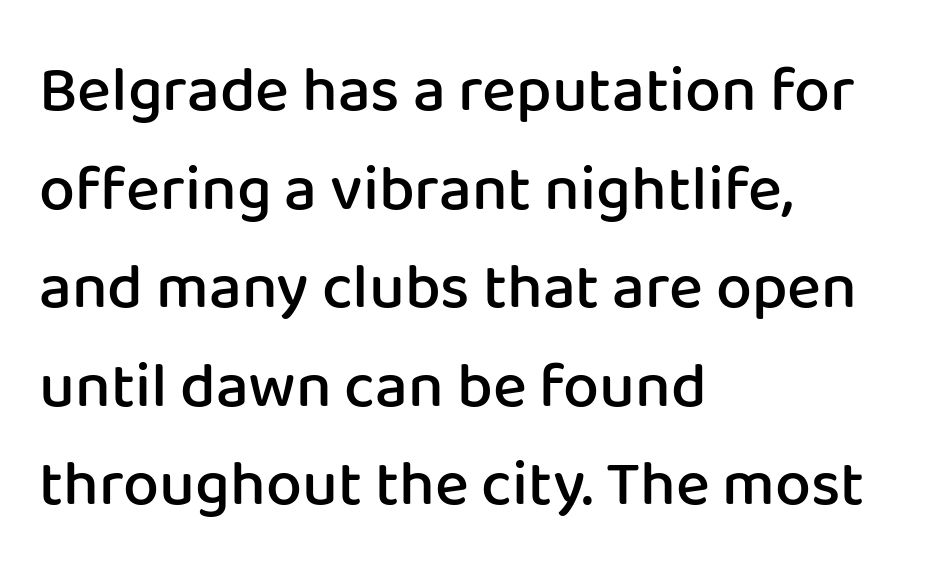
{"serif": "no", "italic": "no", "bold": "semi", "weight": "semibold", "width": "normal", "stroke_contrast": "low", "x_height": "medium", "monospaced": "no", "underline": "no", "align": "left", "line_spacing": "normal", "line_spacing_ratio": 1.54, "letter_spacing": "normal", "letter_spacing_em": 0.0, "glyph_px": 64}
